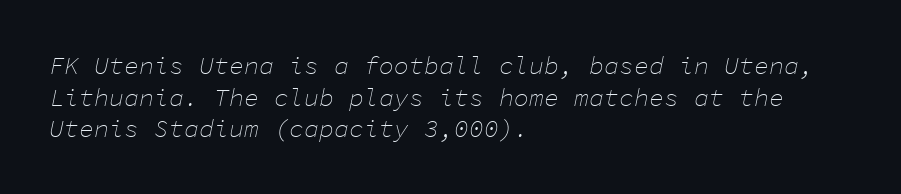
Honestly, the letter spacing is just normal — you wouldn't notice it. Notice how the stems are inclined rather than vertical — that's the hallmark of italics. Quick note: underline off. Typeset ragged right — the left edge is the straight one.
